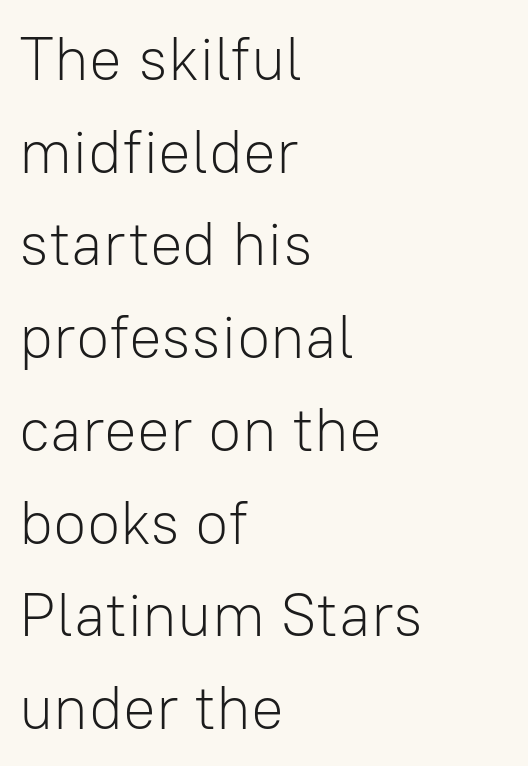
The image shows 61 px light sans-serif type, upright; set left-aligned, normal line spacing (1.52x), normal letter spacing, not underlined; low stroke contrast and a medium x-height.
